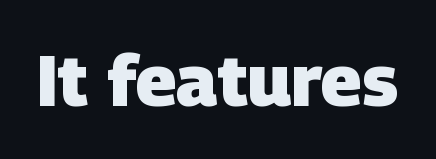
The strip under each line holds only bare page. Classification — sans serif. Proportional: the letters do not fall into vertical columns. Tracking here is standard; glyphs follow each other at the usual distance.
